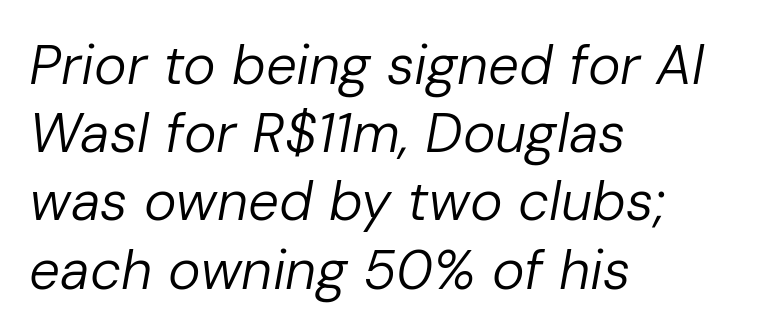
The image shows 55 px regular-weight type, italic (leaning right); set left-aligned, line spacing 1.24x, normal letter spacing, not underlined; low stroke contrast and a medium x-height.
